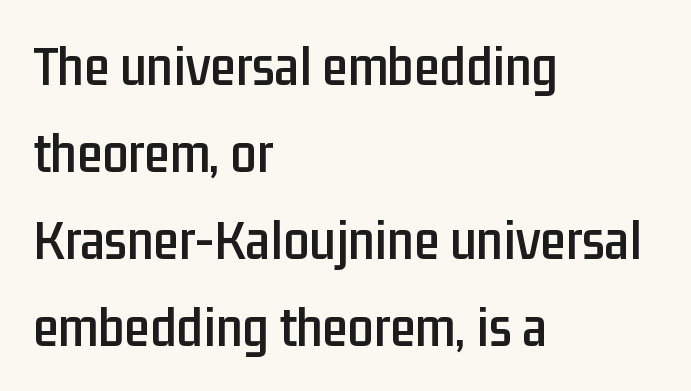
Type without underlining. No feet cap the strokes, marking this as sans-serif type. A typesetter would call this leading conventional body-copy spacing. Note the varied advance widths — an 'i' is clearly narrower than an 'm'. Line beginnings align vertically; line endings do not. Designer's note — italics off, roman on.
